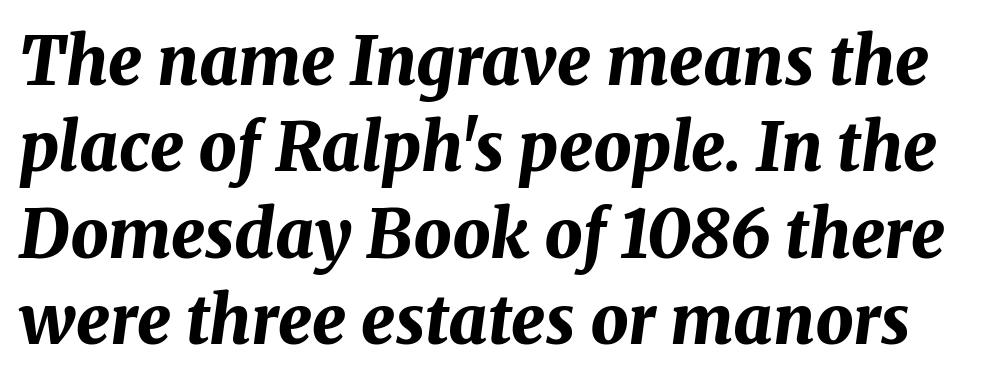
The image shows 67 px bold type, italic (leaning right); set normal line spacing (1.29x), normal letter spacing, not underlined; medium stroke contrast and a medium x-height.
